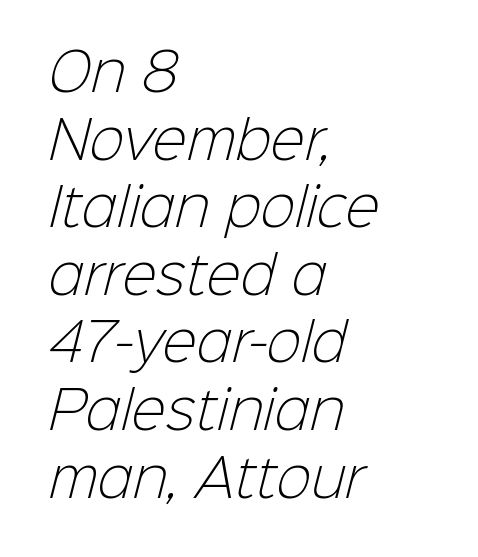
Typeset ragged right — the left edge is the straight one. Nobody drew a line under any word here. Leading matches the norm, producing a regular column. Heaviness? Minimal to ordinary, like unemphasized prose. Is the letter spacing exaggerated? No — it looks like the ordinary default.
